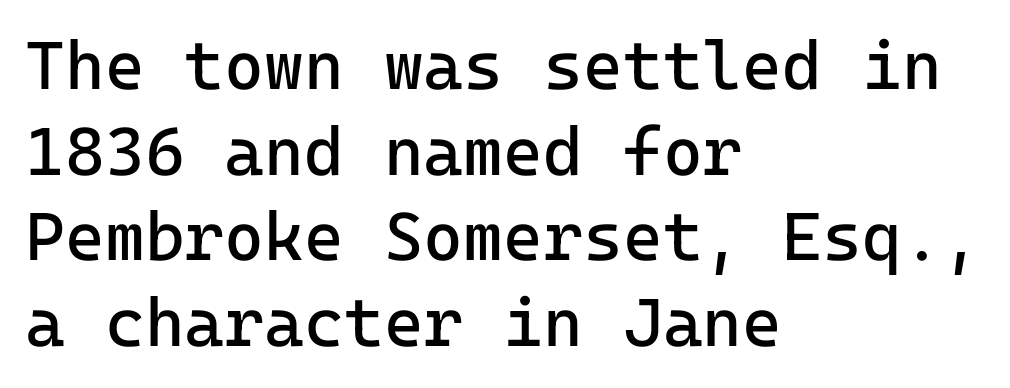
Q: Is the text bold? A: No.
Q: Is the text italic (slanted)? A: No, it is upright.
Q: Is the typeface a serif or a sans-serif typeface? A: Sans-serif.
Q: Is the text underlined? A: No.
Q: How is the paragraph aligned? A: Left-aligned.
Q: Is the spacing between letters normal or unusually wide? A: Normal.
Q: Is the spacing between lines tight, normal or loose? A: Normal.
Q: Width (condensed, normal, or wide)? A: Normal.
Q: Stroke contrast? A: Low.
Q: x-height? A: Medium.
